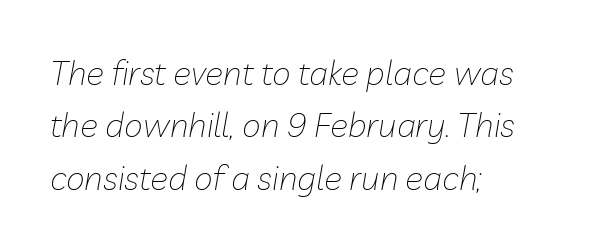
Q: Is the text bold? A: No.
Q: Is the text italic (slanted)? A: Yes, it leans right by about 10 degrees.
Q: Is the text underlined? A: No.
Q: How is the paragraph aligned? A: Left-aligned.
Q: Is the spacing between letters normal or unusually wide? A: Normal.
Q: Is the spacing between lines tight, normal or loose? A: Normal.
Q: Width (condensed, normal, or wide)? A: Normal.
Q: Stroke contrast? A: Low.
Q: x-height? A: Medium.
Q: Monospaced? A: No.
